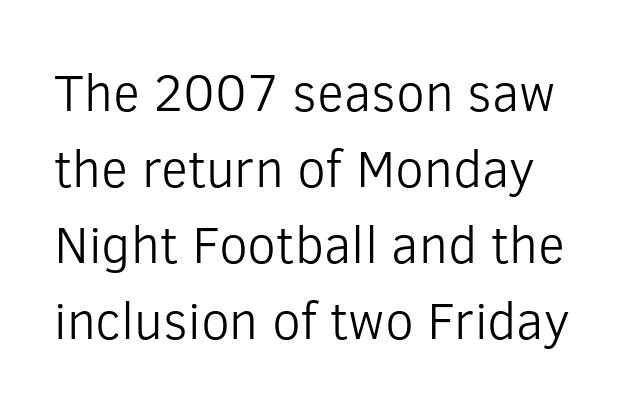
The image shows 52 px light sans-serif type, upright; set normal line spacing (1.46x), normal letter spacing, not underlined; low stroke contrast and a medium x-height.
